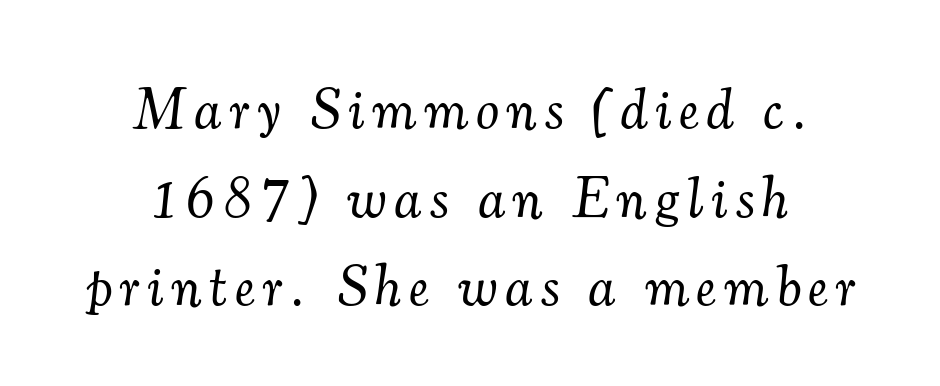
Evenly set lines give the paragraph a standard silhouette. The rendering positions every line midway between the sides. Rendered with sloped, italic letterforms. Each letter keeps its own natural width here, so spacing adapts to shape. The weight tops out at a normal text grade. This rendering employs a face with finishing strokes, i.e., a serif.
